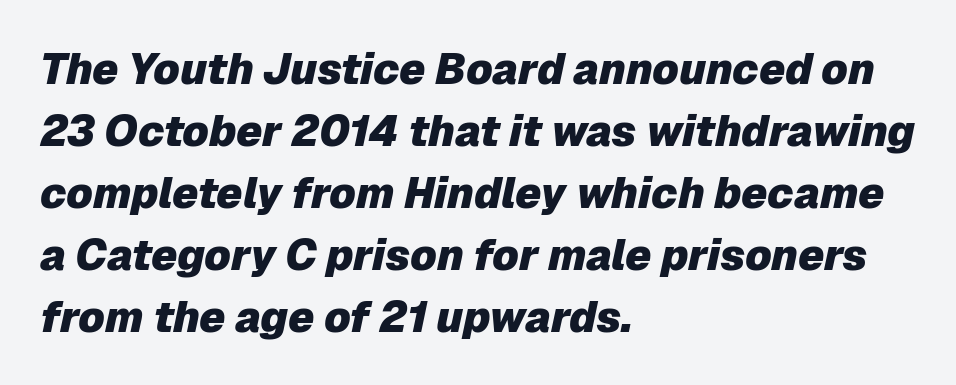
Q: Is the text bold? A: Yes.
Q: Is the text italic (slanted)? A: Yes, it leans right by about 12 degrees.
Q: Is the text underlined? A: No.
Q: How is the paragraph aligned? A: Left-aligned.
Q: Is the spacing between letters normal or unusually wide? A: Normal.
Q: Is the spacing between lines tight, normal or loose? A: Normal.
Q: Width (condensed, normal, or wide)? A: Normal.
Q: Stroke contrast? A: Low.
Q: x-height? A: Medium.
Q: Monospaced? A: No.
